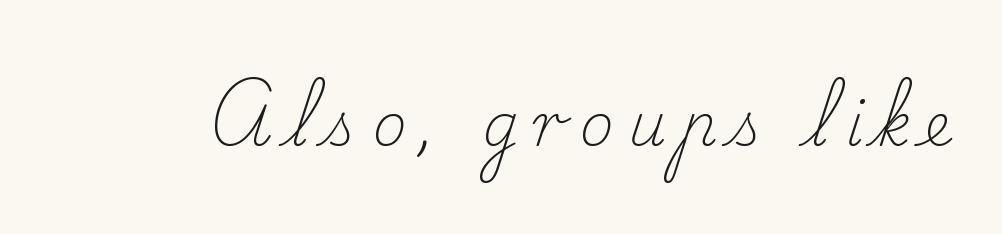
To sum up the face: it has serifs. Stroke mass is kept to a normal reading level or below. Decoration check: the copy has no underline. Think of a printed novel: that variable character pitch is what you see here. The letters are spread apart with noticeably loose tracking.
